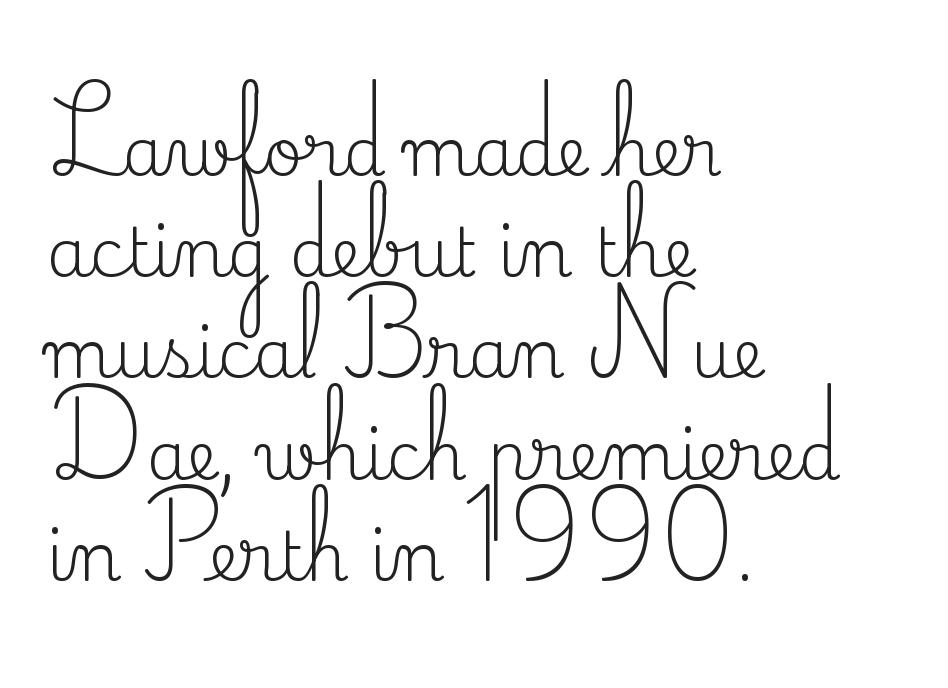
Nothing heavy about these letters — not bold at all. Honestly, there is no underline to notice here at all. How are the letters spaced? Ordinarily, with no added tracking. The designer went with a serif here, giving each stem small feet.
